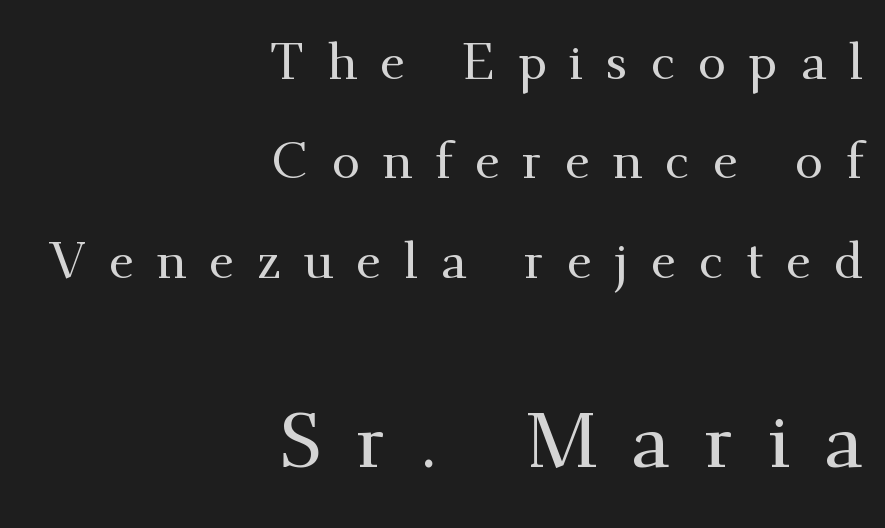
Q: Is the text italic (slanted)? A: No, it is upright.
Q: Is the typeface a serif or a sans-serif typeface? A: Serif.
Q: Is the text underlined? A: No.
Q: How is the paragraph aligned? A: Right-aligned.
Q: Is the spacing between letters normal or unusually wide? A: Unusually wide.
Q: Is the spacing between lines tight, normal or loose? A: Loose.
Q: Which block of text is set in a larger size, the first (top) or the second (bottom)? A: The second (bottom) one.
Q: Width (condensed, normal, or wide)? A: Normal.
Q: Stroke contrast? A: Medium.
Q: x-height? A: Small.
Q: Monospaced? A: No.
